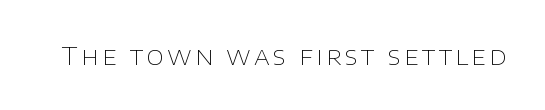
The image shows 25 px text type, upright; set not underlined.
